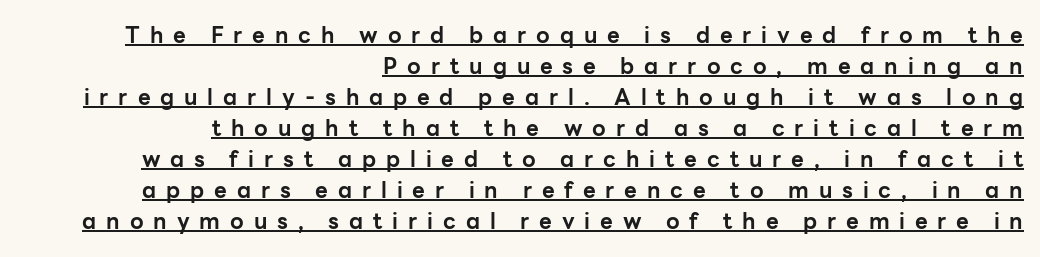
{"italic": "no", "bold": "yes", "underline": "yes", "align": "right", "line_spacing": "normal", "line_spacing_ratio": 1.41, "letter_spacing": "wide", "letter_spacing_em": 0.45, "glyph_px": 22}
